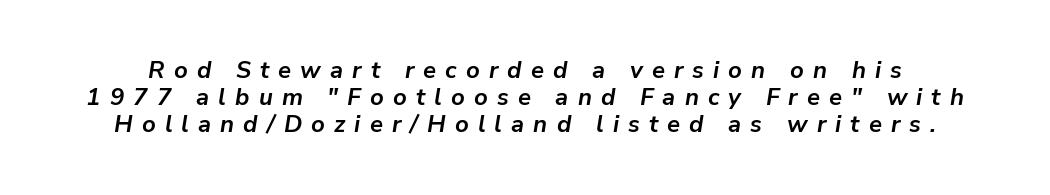
Q: Is the text bold? A: Yes.
Q: Is the text italic (slanted)? A: Yes, it leans right by about 9 degrees.
Q: Is the text underlined? A: No.
Q: Is the spacing between letters normal or unusually wide? A: Unusually wide.
Q: Is the spacing between lines tight, normal or loose? A: Tight.
